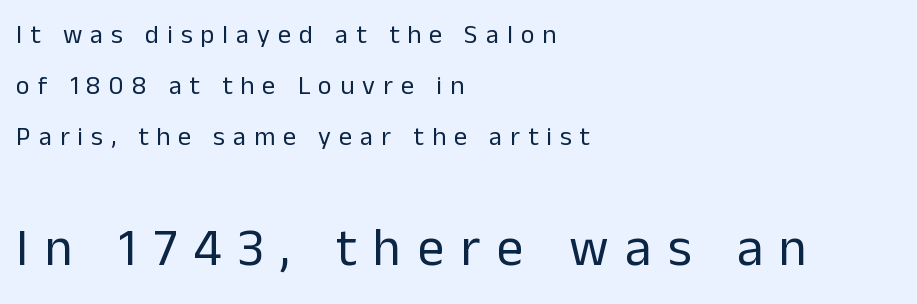
Q: Is the text bold? A: No.
Q: Is the text italic (slanted)? A: No, it is upright.
Q: Is the typeface a serif or a sans-serif typeface? A: Sans-serif.
Q: Is the text underlined? A: No.
Q: How is the paragraph aligned? A: Left-aligned.
Q: Is the spacing between letters normal or unusually wide? A: Unusually wide.
Q: Is the spacing between lines tight, normal or loose? A: Loose.
Q: Which block of text is set in a larger size, the first (top) or the second (bottom)? A: The second (bottom) one.
Q: Width (condensed, normal, or wide)? A: Normal.
Q: Stroke contrast? A: Low.
Q: x-height? A: Medium.
Q: Monospaced? A: No.
